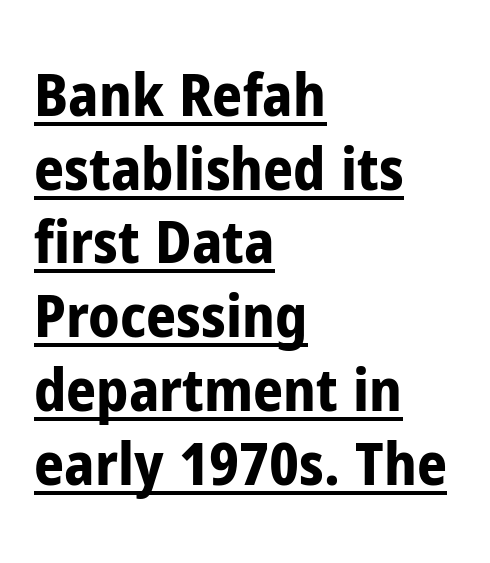
The image shows 59 px bold, condensed sans-serif type, upright; set left-aligned, normal line spacing (1.25x), normal letter spacing, underlined; low stroke contrast and a medium x-height.
